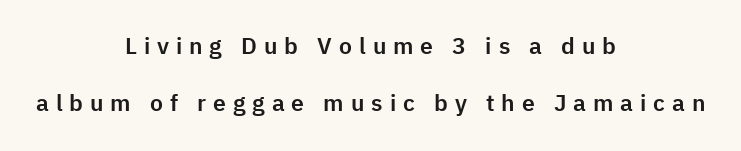
{"italic": "no", "underline": "no", "align": "center", "line_spacing": "loose", "line_spacing_ratio": 2.46, "letter_spacing": "wide", "letter_spacing_em": 0.3, "glyph_px": 23}
